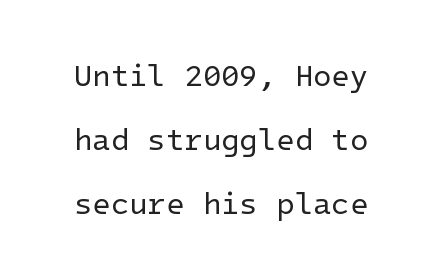
The cut favours lightness, reaching ordinary text weight at its darkest. Vertical strokes here are truly vertical. You could fit nearly another row in the gap between these rows. The rendering shows plain stroke endings on the letterforms — a sans-serif design. Tracking here is standard; glyphs follow each other at the usual distance. Clear beneath every line of the passage.
